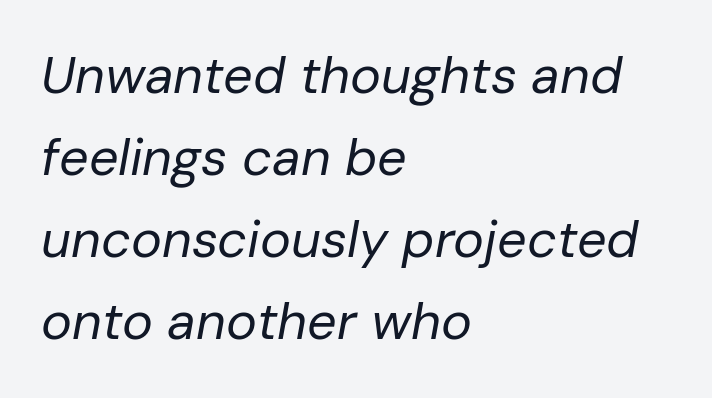
The image shows 52 px regular-weight type, italic (leaning right); set left-aligned, normal line spacing (1.58x), normal letter spacing, not underlined; low stroke contrast and a medium x-height.
